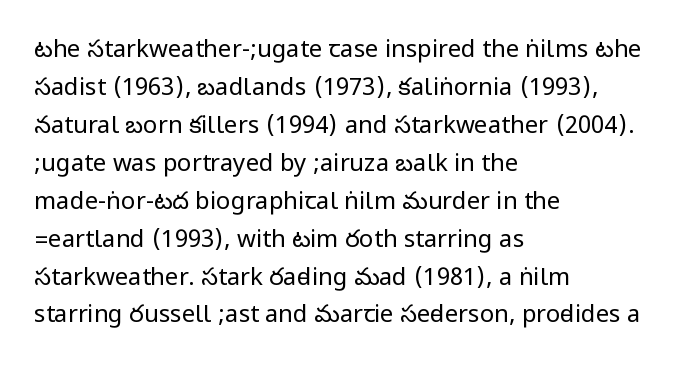
Caption: standard tracking, unaltered. How would I describe the line gaps? Plain and ordinary. Notice how the stems are strictly vertical — no italics here. The typeface has the unassuming heft of standard copy or less. The lines are quadded left.
